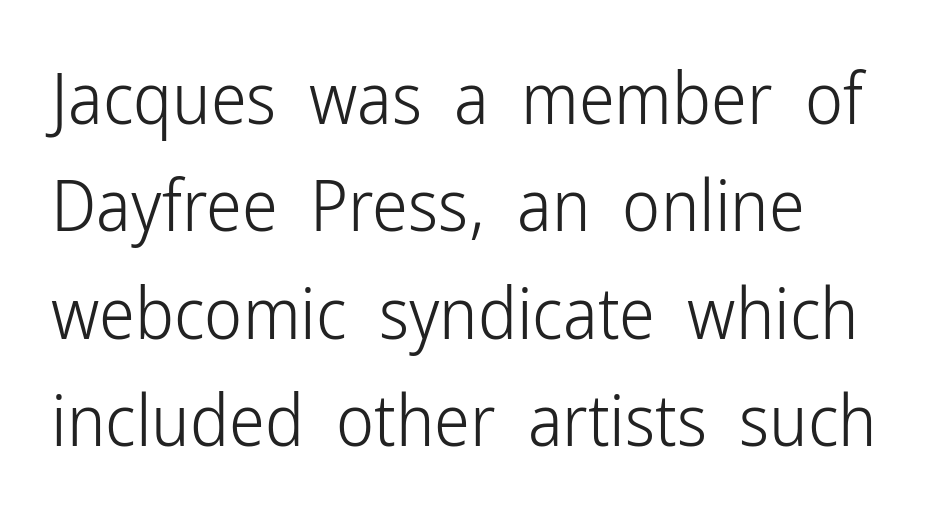
The image shows 72 px light, condensed sans-serif type, upright; set left-aligned, normal line spacing (1.49x), normal letter spacing, not underlined; low stroke contrast and a medium x-height.
